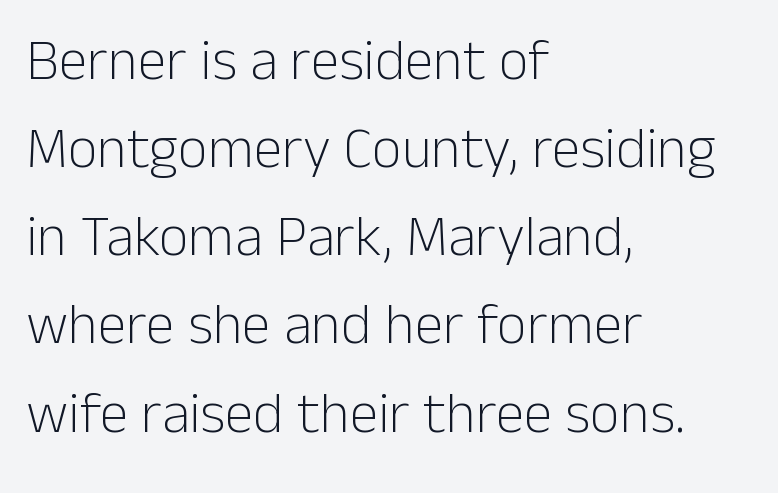
The image shows 58 px light sans-serif type, upright; set left-aligned, normal line spacing (1.52x), normal letter spacing, not underlined; low stroke contrast and a medium x-height.
